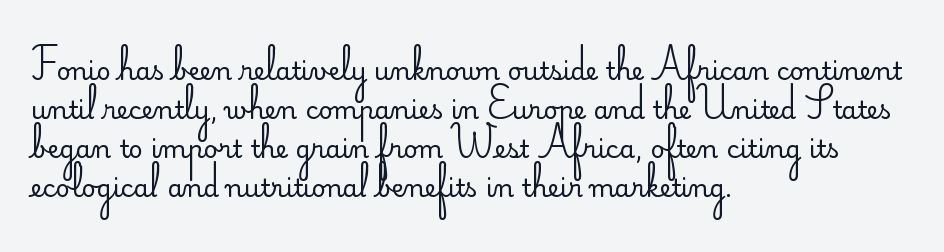
{"italic": "no", "bold": "no", "underline": "no", "align": "left", "line_spacing": "normal", "line_spacing_ratio": 1.56, "letter_spacing": "normal", "letter_spacing_em": 0.0, "glyph_px": 25}
